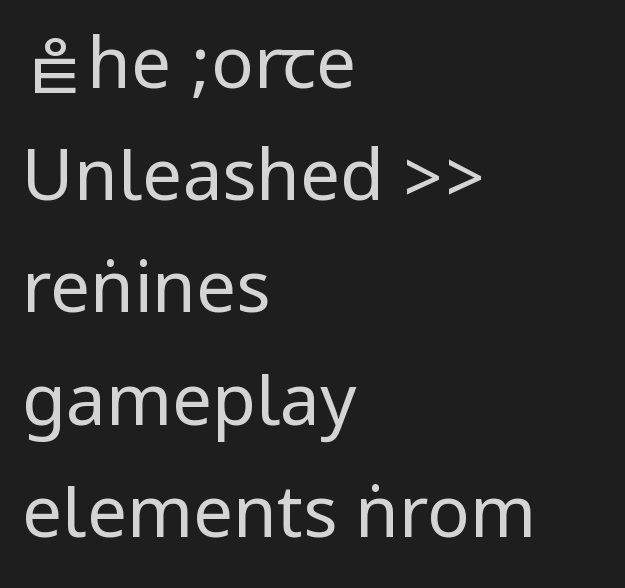
The face used here is rendered with its standard letterfit. Vertically, the passage feels balanced, rows spaced as you'd expect. Counters stay open thanks to moderate or lighter strokes. Grotesque or geometric, the face here clearly has no serifs. Quick note: not italic, upright.
